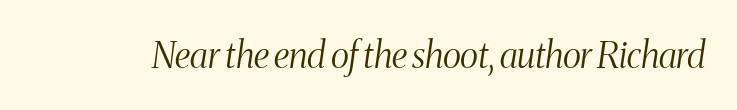
The image shows 36 px light, condensed serif type, italic (leaning right); set normal letter spacing, not underlined; medium stroke contrast and a medium x-height.
